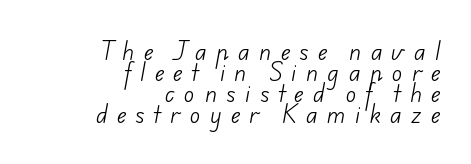
The image shows 22 px text type; set right-aligned, tight line spacing (0.95x), unusually wide letter spacing (+0.43 em), not underlined.
